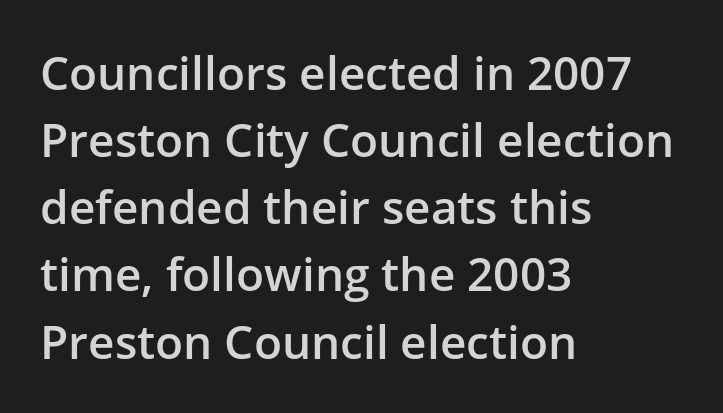
The image shows 46 px semibold sans-serif type, upright; set left-aligned, normal line spacing (1.46x), normal letter spacing, not underlined; low stroke contrast and a medium x-height.
